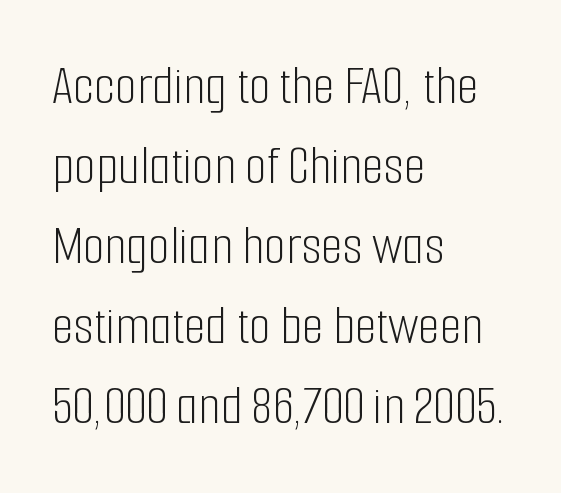
The image shows 56 px light, condensed sans-serif type, upright; set left-aligned, normal line spacing (1.43x), normal letter spacing, not underlined; low stroke contrast and a medium x-height.
